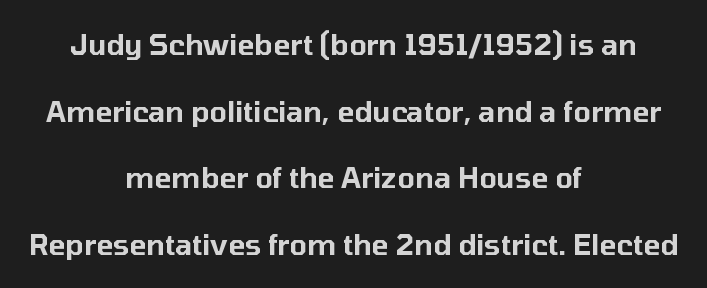
Q: Is the text italic (slanted)? A: No, it is upright.
Q: Is the typeface a serif or a sans-serif typeface? A: Sans-serif.
Q: Is the text underlined? A: No.
Q: How is the paragraph aligned? A: Centered.
Q: Is the spacing between letters normal or unusually wide? A: Normal.
Q: Is the spacing between lines tight, normal or loose? A: Loose.
Q: Width (condensed, normal, or wide)? A: Normal.
Q: Stroke contrast? A: Low.
Q: x-height? A: Medium.
Q: Monospaced? A: No.
